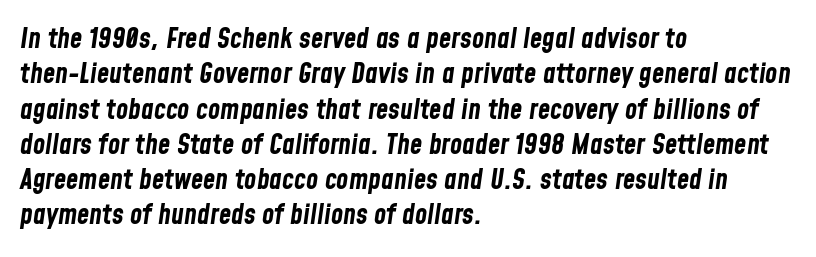
Q: Is the text bold? A: Yes.
Q: Is the text italic (slanted)? A: Yes, it leans right by about 8 degrees.
Q: Is the text underlined? A: No.
Q: How is the paragraph aligned? A: Left-aligned.
Q: Is the spacing between letters normal or unusually wide? A: Normal.
Q: Is the spacing between lines tight, normal or loose? A: Normal.
Q: Width (condensed, normal, or wide)? A: Condensed.
Q: Stroke contrast? A: Low.
Q: x-height? A: Medium.
Q: Monospaced? A: No.
